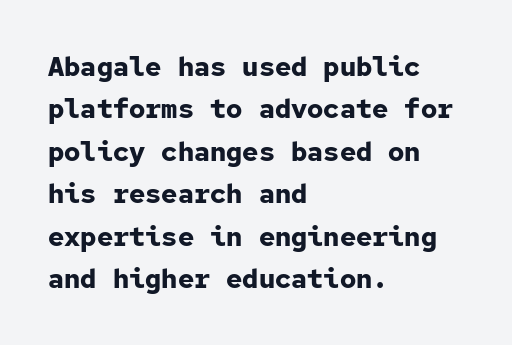
{"italic": "no", "bold": "yes", "underline": "no", "align": "left", "line_spacing": "normal", "line_spacing_ratio": 1.57, "letter_spacing": "normal", "letter_spacing_em": 0.0, "glyph_px": 27}
